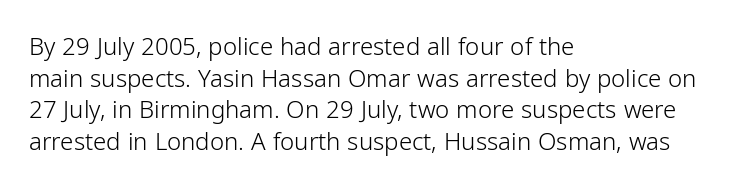
Leftover space on each line is placed entirely after the last word. The typesetting does not lean heavy: it is not bold. Honestly, the letter spacing is just normal — you wouldn't notice it. Underline: absent. If you drew a line through each stem, it would be perfectly vertical.
